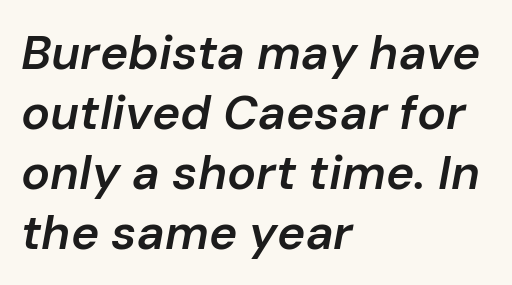
The image shows 48 px semibold type, italic (leaning right); set left-aligned, normal line spacing (1.25x), normal letter spacing, not underlined; low stroke contrast and a medium x-height.
